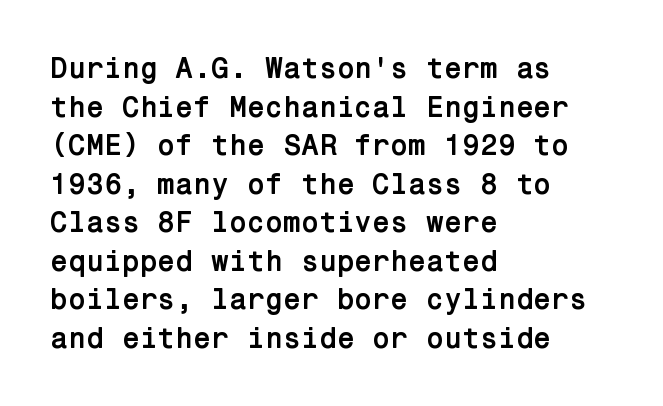
Q: Is the text bold? A: Yes.
Q: Is the text italic (slanted)? A: No, it is upright.
Q: Is the typeface a serif or a sans-serif typeface? A: Sans-serif.
Q: Is the text underlined? A: No.
Q: How is the paragraph aligned? A: Left-aligned.
Q: Is the spacing between letters normal or unusually wide? A: Normal.
Q: Is the spacing between lines tight, normal or loose? A: Normal.
Q: Width (condensed, normal, or wide)? A: Normal.
Q: Stroke contrast? A: Low.
Q: x-height? A: Medium.
